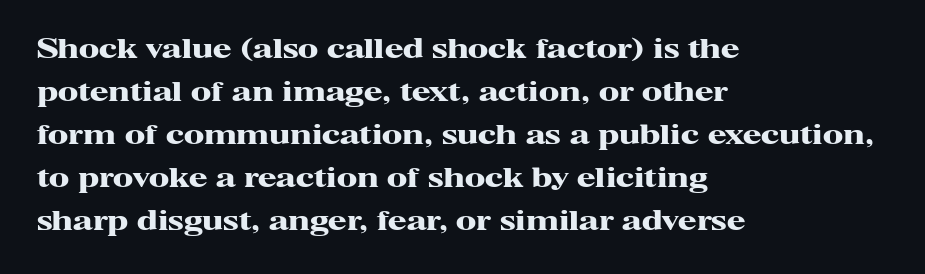
The image shows 27 px bold type, upright; set left-aligned, normal line spacing (1.59x), normal letter spacing, not underlined.
